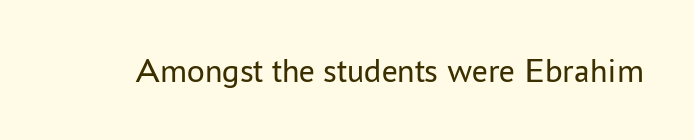
The image shows 35 px regular-weight sans-serif type, upright; set normal letter spacing, not underlined; low stroke contrast and a medium x-height.
